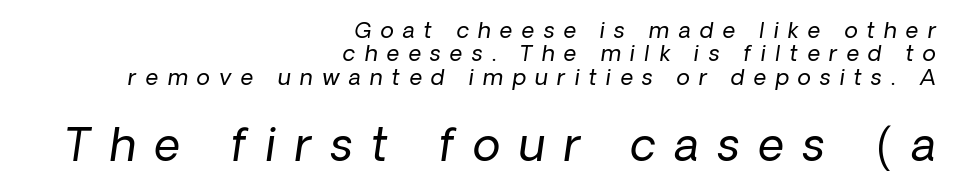
The image shows 45 px regular-weight type, italic (leaning right); set right-aligned, tight line spacing (1.06x), unusually wide letter spacing (+0.42 em), not underlined; the second (bottom) block is 2.05x larger; low stroke contrast and a medium x-height.
